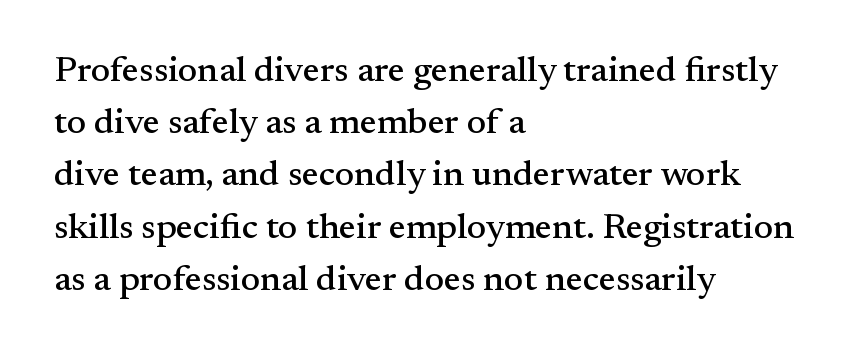
Q: Is the text italic (slanted)? A: No, it is upright.
Q: Is the typeface a serif or a sans-serif typeface? A: Serif.
Q: Is the text underlined? A: No.
Q: How is the paragraph aligned? A: Left-aligned.
Q: Is the spacing between letters normal or unusually wide? A: Normal.
Q: Is the spacing between lines tight, normal or loose? A: Normal.
Q: Width (condensed, normal, or wide)? A: Normal.
Q: Stroke contrast? A: Medium.
Q: x-height? A: Small.
Q: Monospaced? A: No.
